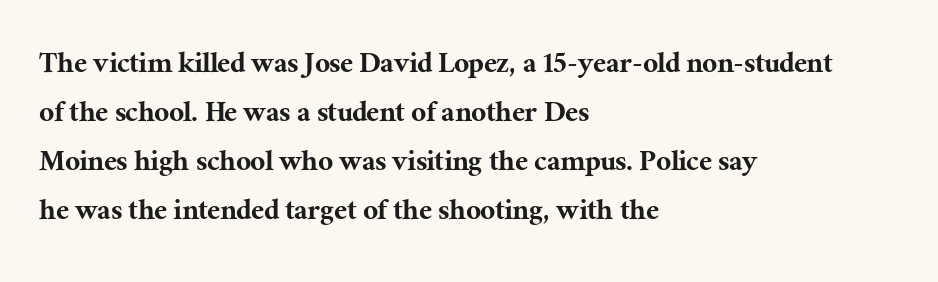
The image shows 33 px serif type, upright; set left-aligned, normal line spacing (1.48x), normal letter spacing, not underlined; medium stroke contrast and a medium x-height.
